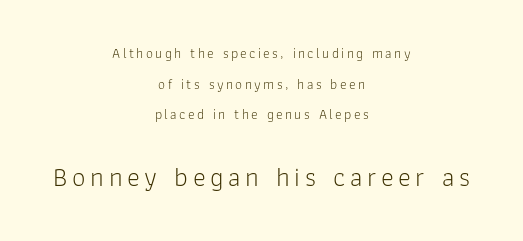
Q: Is the text bold? A: No.
Q: Is the text italic (slanted)? A: No, it is upright.
Q: Is the text underlined? A: No.
Q: How is the paragraph aligned? A: Centered.
Q: Is the spacing between lines tight, normal or loose? A: Loose.
Q: Which block of text is set in a larger size, the first (top) or the second (bottom)? A: The second (bottom) one.
